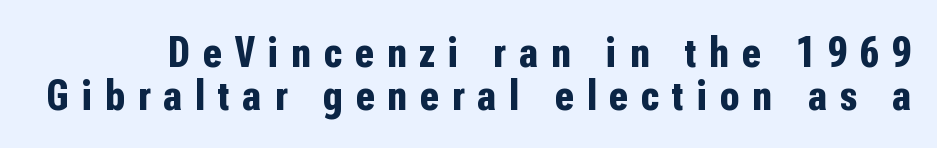
The image shows 44 px bold, condensed sans-serif type, upright; set tight line spacing (0.98x), unusually wide letter spacing (+0.3 em), not underlined; low stroke contrast and a medium x-height.
